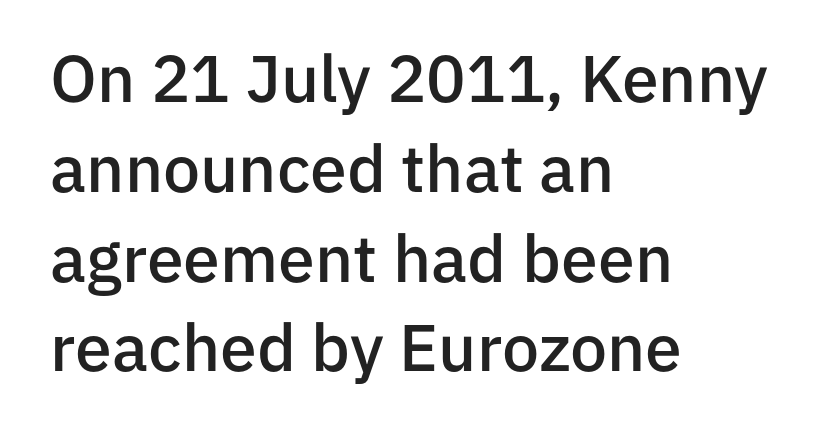
The image shows 66 px semibold sans-serif type, upright; set left-aligned, normal line spacing (1.36x), normal letter spacing, not underlined; low stroke contrast and a medium x-height.
